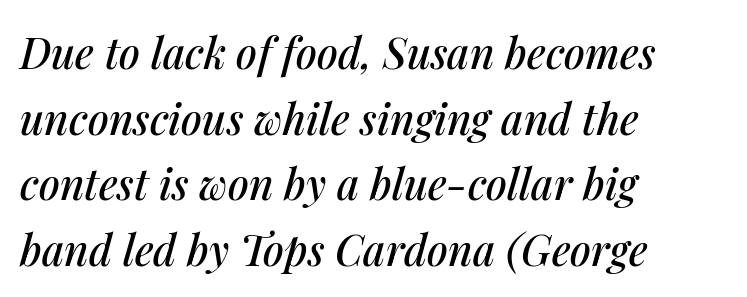
{"italic": "yes", "lean": "right", "slant_degrees": 14, "width": "normal", "stroke_contrast": "medium", "x_height": "medium", "monospaced": "no", "underline": "no", "align": "left", "line_spacing": "normal", "line_spacing_ratio": 1.56, "letter_spacing": "normal", "letter_spacing_em": 0.0, "glyph_px": 42}
